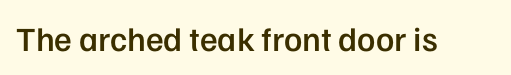
Q: Is the text bold? A: Semi-bold.
Q: Is the text italic (slanted)? A: No, it is upright.
Q: Is the typeface a serif or a sans-serif typeface? A: Sans-serif.
Q: Is the text underlined? A: No.
Q: Is the spacing between letters normal or unusually wide? A: Normal.
Q: Width (condensed, normal, or wide)? A: Normal.
Q: Stroke contrast? A: Low.
Q: x-height? A: Medium.
Q: Monospaced? A: No.
